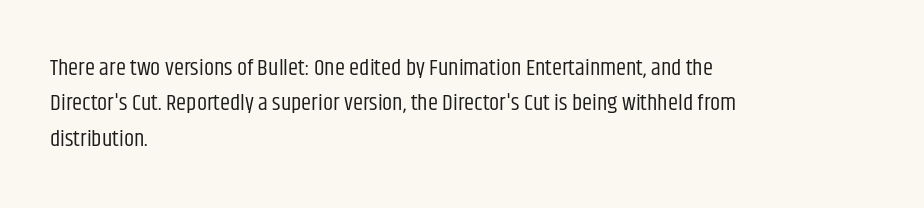
The face looks like a standard text weight, possibly lighter. Vertical strokes here are truly vertical. These lines keep a tight, regular rhythm from letter to letter. Leading matches the norm, producing a regular column. Left-aligned paragraph, ragged on the right. The space directly below the letters is spotless.
